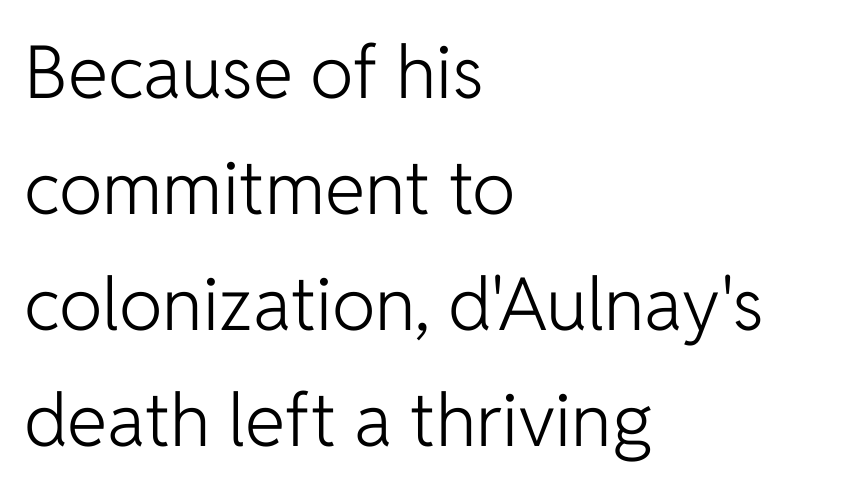
Are there feet on the stems? There aren't — it's a sans. Spacing between characters is what you'd get straight out of the box. A roman cut, with each character standing at attention. Each letter keeps its own natural width here, so spacing adapts to shape. Is there much room between lines? A standard amount, neither cramped nor airy.
